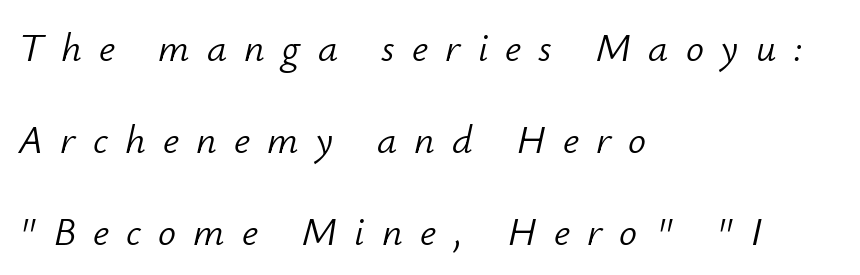
Regarding leading, the lines here are spaced well apart. Substantial extra tracking has been applied to these lines. The zone under the glyphs is completely vacant. A typesetter would call this proportional, since set widths differ per character. The typesetting does not lean heavy: it is not bold. Caption: multi-line text, flush left, ragged right.
